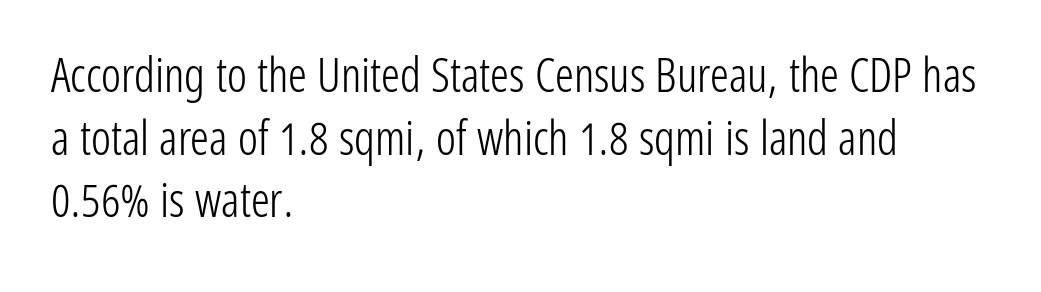
The image shows 47 px light, condensed sans-serif type, upright; set left-aligned, normal line spacing (1.33x), normal letter spacing, not underlined; low stroke contrast and a medium x-height.
